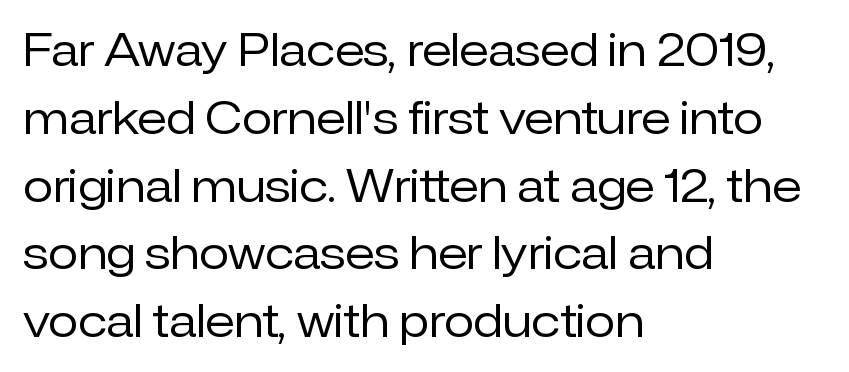
{"serif": "no", "italic": "no", "bold": "no", "weight": "regular", "width": "normal", "stroke_contrast": "low", "x_height": "medium", "monospaced": "no", "underline": "no", "align": "left", "line_spacing": "normal", "line_spacing_ratio": 1.54, "letter_spacing": "normal", "letter_spacing_em": 0.0, "glyph_px": 44}
